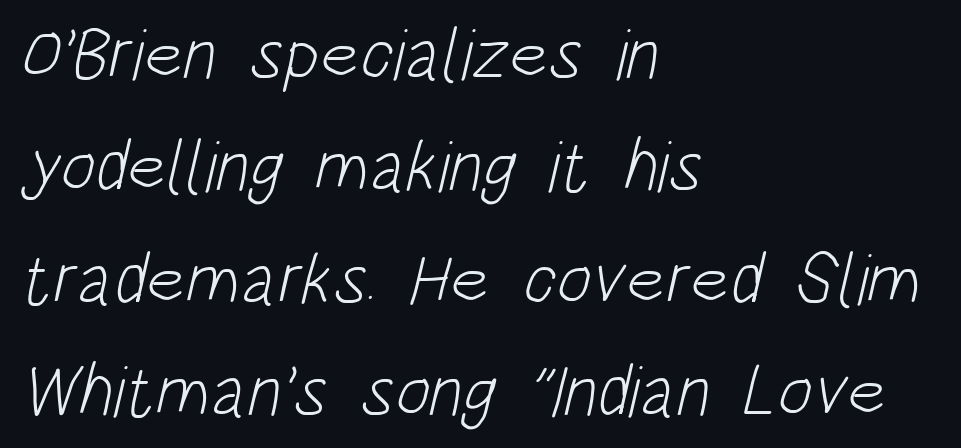
The image shows 73 px light, condensed sans-serif type; set left-aligned, normal line spacing (1.54x), normal letter spacing, not underlined; low stroke contrast and a large x-height.
